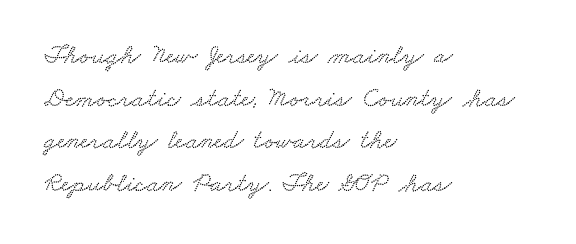
The rendering uses a moderate line-height, typical for paragraphs. Caption: standard tracking, unaltered. Check the space under the baseline: it is left empty. These lines are set flush left with a ragged right edge.
